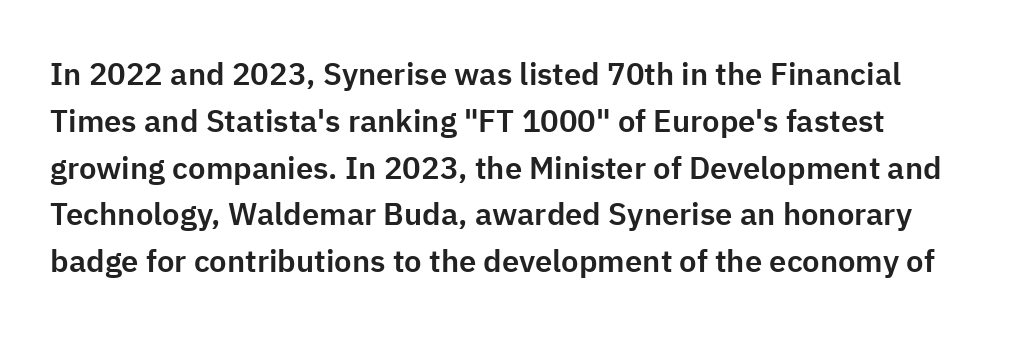
Q: Is the text italic (slanted)? A: No, it is upright.
Q: Is the typeface a serif or a sans-serif typeface? A: Sans-serif.
Q: Is the text underlined? A: No.
Q: How is the paragraph aligned? A: Left-aligned.
Q: Is the spacing between letters normal or unusually wide? A: Normal.
Q: Is the spacing between lines tight, normal or loose? A: Normal.
Q: Width (condensed, normal, or wide)? A: Normal.
Q: Stroke contrast? A: Low.
Q: x-height? A: Medium.
Q: Monospaced? A: No.
